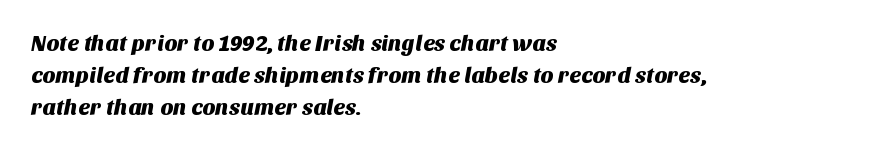
The image shows 22 px text type; set left-aligned, normal line spacing (1.46x), normal letter spacing, not underlined.
